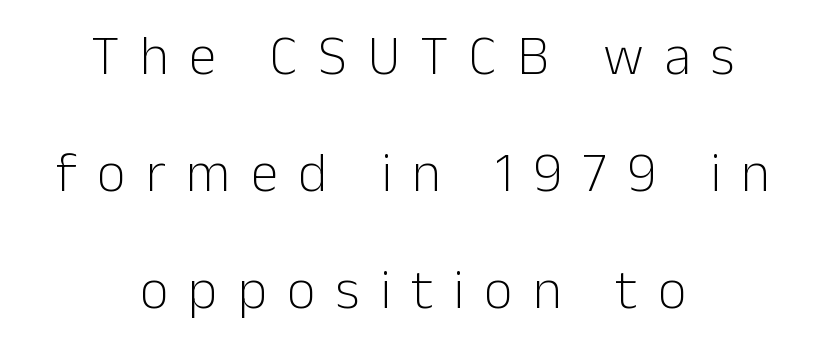
The image shows 56 px light sans-serif type, upright; set centered, loose line spacing (2.09x), unusually wide letter spacing (+0.36 em), not underlined; low stroke contrast and a medium x-height.
